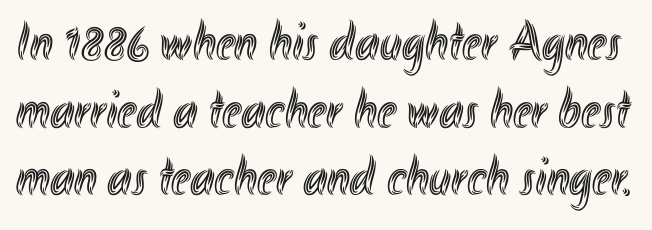
Q: Is the text italic (slanted)? A: Yes.
Q: Is the text underlined? A: No.
Q: Is the spacing between letters normal or unusually wide? A: Normal.
Q: Width (condensed, normal, or wide)? A: Condensed.
Q: x-height? A: Small.
Q: Monospaced? A: No.
